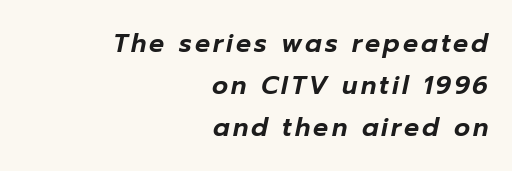
Letters rest on an invisible, unmarked baseline. Honestly, the row spacing looks completely unremarkable. Is the block centered? No — it sits flush against the right margin. These lines were composed using italics.
